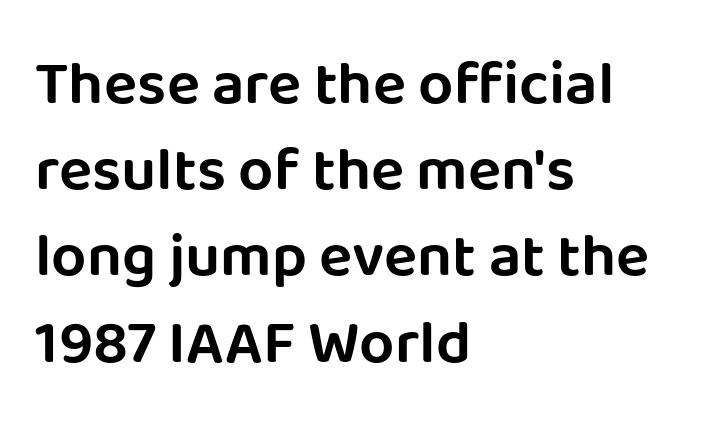
The image shows 62 px sans-serif type, upright; set left-aligned, normal line spacing (1.39x), normal letter spacing, not underlined; low stroke contrast and a large x-height.
